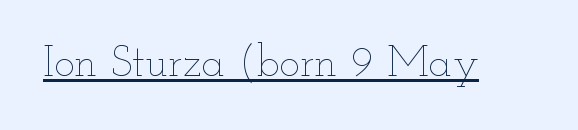
{"italic": "no", "bold": "no", "weight": "thin", "width": "wide", "stroke_contrast": "low", "x_height": "small", "monospaced": "no", "underline": "yes", "letter_spacing": "normal", "letter_spacing_em": 0.0, "glyph_px": 44}
